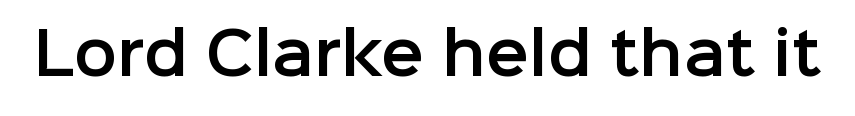
The image shows 57 px sans-serif type, upright; set normal letter spacing, not underlined; low stroke contrast and a medium x-height.
